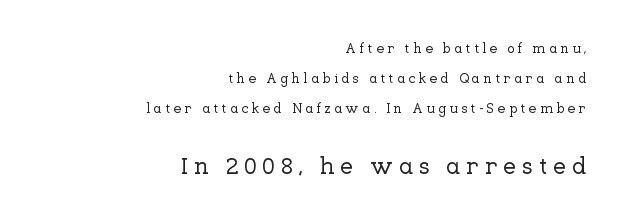
Q: Is the text italic (slanted)? A: No, it is upright.
Q: Is the text underlined? A: No.
Q: How is the paragraph aligned? A: Right-aligned.
Q: Is the spacing between letters normal or unusually wide? A: Unusually wide.
Q: Is the spacing between lines tight, normal or loose? A: Loose.
Q: Which block of text is set in a larger size, the first (top) or the second (bottom)? A: The second (bottom) one.
